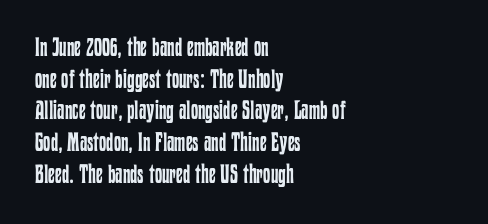
{"italic": "no", "bold": "no", "underline": "no", "align": "left", "line_spacing_ratio": 1.22, "letter_spacing": "normal", "letter_spacing_em": 0.0, "glyph_px": 26}
